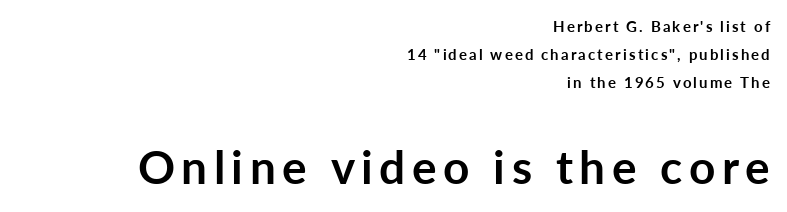
Is the type bold? Yes — the strokes are clearly thick and heavy. No feet cap the strokes, marking this as sans-serif type. Vertical strokes here are truly vertical. The face used here is proportionally spaced, like ordinary book or web type. The passage shown is not underscored anywhere. The ragged edge is on the left, which tells us the setting is flush right.
